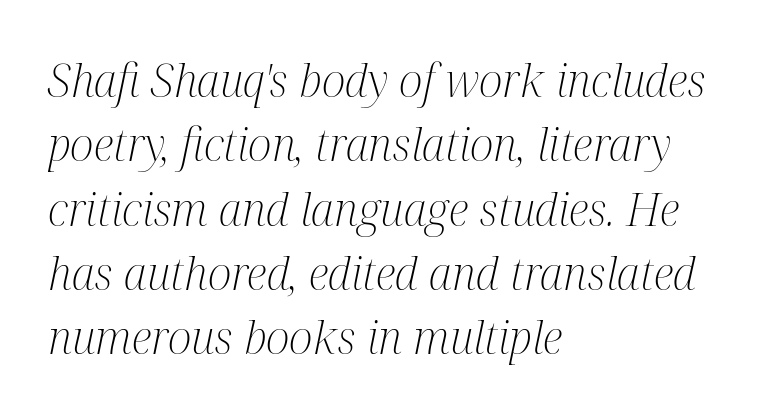
Q: Is the text bold? A: No.
Q: Is the text italic (slanted)? A: Yes, it leans right by about 12 degrees.
Q: Is the typeface a serif or a sans-serif typeface? A: Serif.
Q: Is the text underlined? A: No.
Q: How is the paragraph aligned? A: Left-aligned.
Q: Is the spacing between letters normal or unusually wide? A: Normal.
Q: Is the spacing between lines tight, normal or loose? A: Normal.
Q: Width (condensed, normal, or wide)? A: Condensed.
Q: Stroke contrast? A: Medium.
Q: x-height? A: Medium.
Q: Monospaced? A: No.
